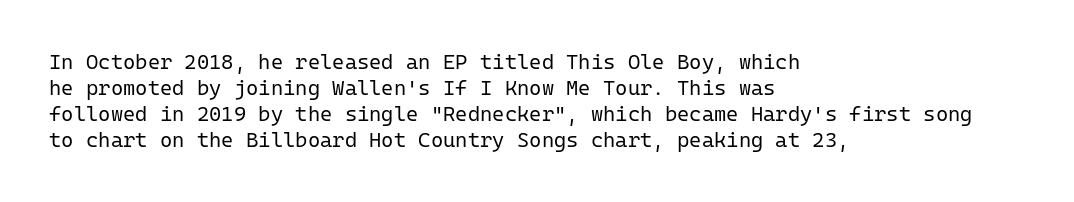
Q: Is the text bold? A: No.
Q: Is the text italic (slanted)? A: No, it is upright.
Q: Is the text underlined? A: No.
Q: How is the paragraph aligned? A: Left-aligned.
Q: Is the spacing between letters normal or unusually wide? A: Normal.
